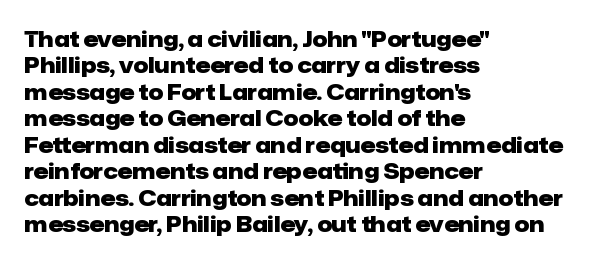
What weight is shown? A full bold with thick strokes. The lettering holds an erect, upright posture throughout. Plain, unruled lines of type. The rendering keeps characters at their native spacing. Leading: standard.
